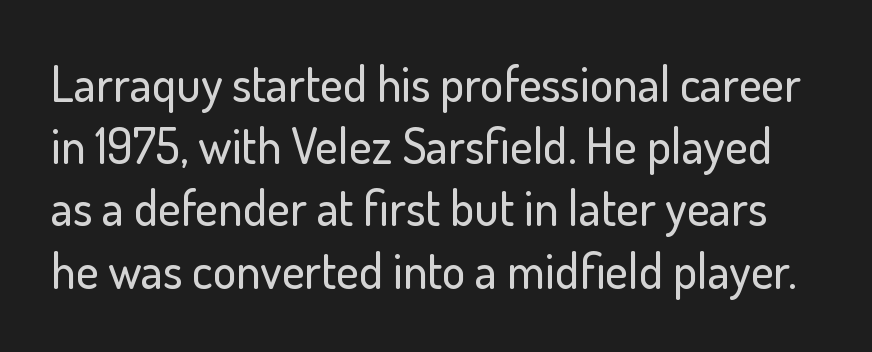
Q: Is the text italic (slanted)? A: No, it is upright.
Q: Is the typeface a serif or a sans-serif typeface? A: Sans-serif.
Q: Is the text underlined? A: No.
Q: Is the spacing between letters normal or unusually wide? A: Normal.
Q: Is the spacing between lines tight, normal or loose? A: Normal.
Q: Width (condensed, normal, or wide)? A: Normal.
Q: Stroke contrast? A: Low.
Q: x-height? A: Small.
Q: Monospaced? A: No.
